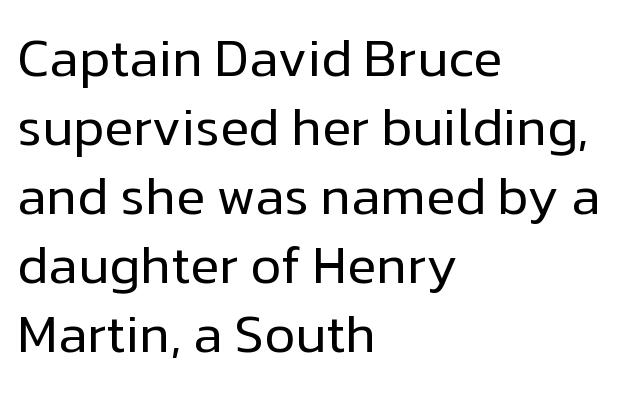
Q: Is the text bold? A: No.
Q: Is the text italic (slanted)? A: No, it is upright.
Q: Is the typeface a serif or a sans-serif typeface? A: Sans-serif.
Q: Is the text underlined? A: No.
Q: How is the paragraph aligned? A: Left-aligned.
Q: Is the spacing between letters normal or unusually wide? A: Normal.
Q: Is the spacing between lines tight, normal or loose? A: Normal.
Q: Width (condensed, normal, or wide)? A: Normal.
Q: Stroke contrast? A: Low.
Q: x-height? A: Medium.
Q: Monospaced? A: No.
